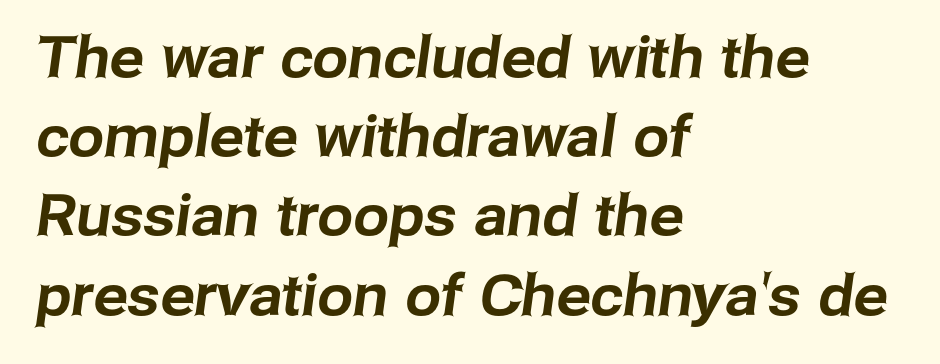
{"serif": "no", "width": "normal", "stroke_contrast": "low", "x_height": "medium", "monospaced": "no", "underline": "no", "align": "left", "line_spacing": "normal", "line_spacing_ratio": 1.39, "letter_spacing": "normal", "letter_spacing_em": 0.0, "glyph_px": 57}
